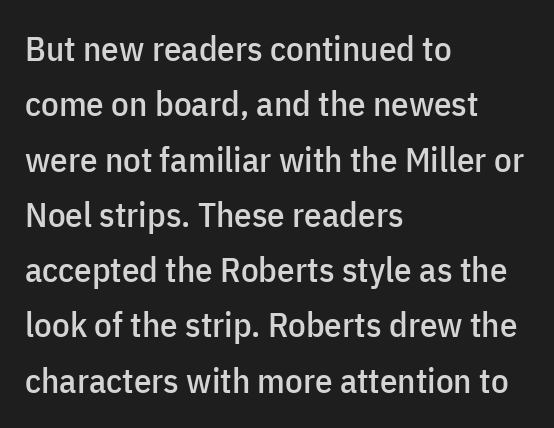
The image shows 35 px condensed sans-serif type, upright; set left-aligned, normal line spacing (1.58x), normal letter spacing, not underlined; low stroke contrast and a medium x-height.
